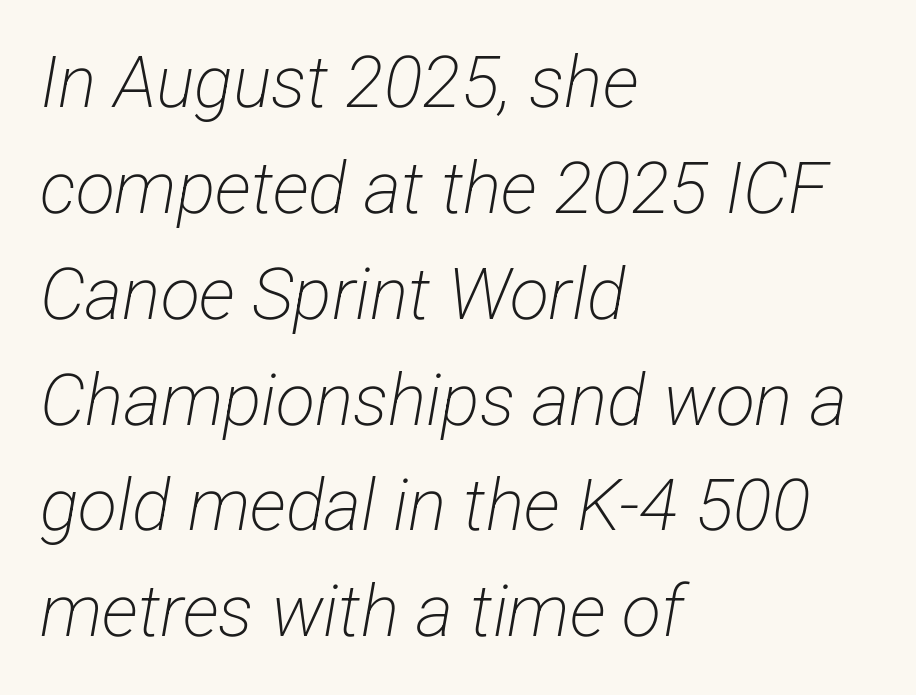
Summary of weight: not heavy and not bold. All the whitespace from short lines collects on the right. The space directly below the letters is spotless. Caption: standard tracking, unaltered. How would I describe the line gaps? Plain and ordinary. The letters advance in unequal steps, a hallmark of proportional type.
